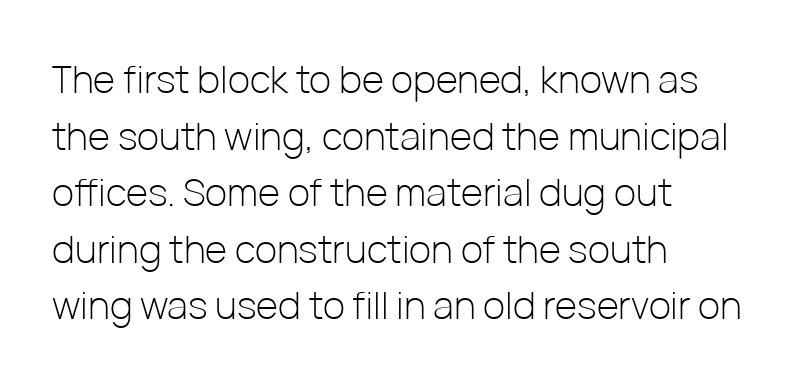
Q: Is the text bold? A: No.
Q: Is the text italic (slanted)? A: No, it is upright.
Q: Is the typeface a serif or a sans-serif typeface? A: Sans-serif.
Q: Is the text underlined? A: No.
Q: How is the paragraph aligned? A: Left-aligned.
Q: Is the spacing between letters normal or unusually wide? A: Normal.
Q: Is the spacing between lines tight, normal or loose? A: Normal.
Q: Width (condensed, normal, or wide)? A: Normal.
Q: Stroke contrast? A: Low.
Q: x-height? A: Medium.
Q: Monospaced? A: No.
